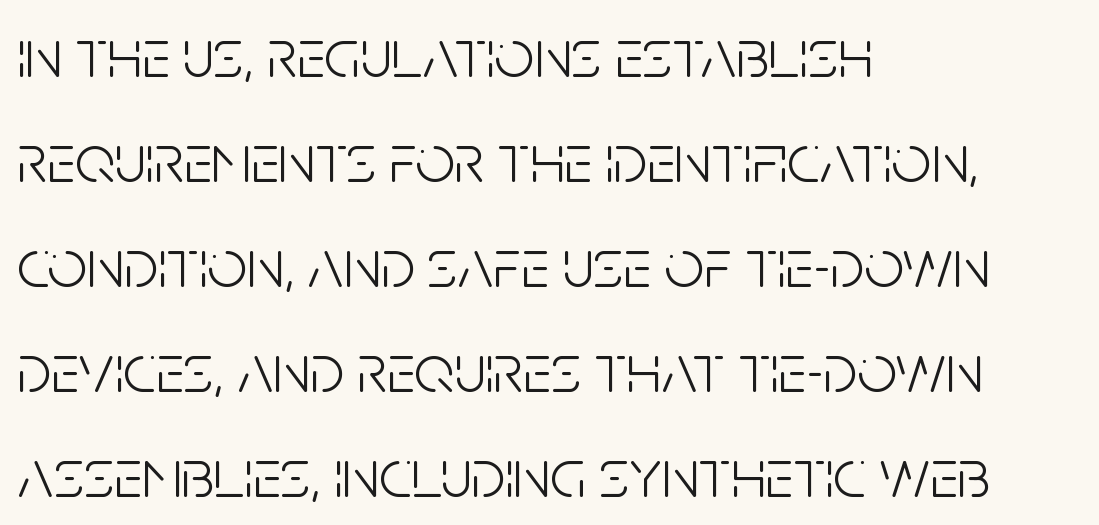
Q: Is the text bold? A: No.
Q: Is the text italic (slanted)? A: No, it is upright.
Q: Is the typeface a serif or a sans-serif typeface? A: Sans-serif.
Q: Is the text underlined? A: No.
Q: How is the paragraph aligned? A: Left-aligned.
Q: Is the spacing between letters normal or unusually wide? A: Normal.
Q: Is the spacing between lines tight, normal or loose? A: Normal.
Q: Width (condensed, normal, or wide)? A: Condensed.
Q: Stroke contrast? A: Low.
Q: x-height? A: Large.
Q: Monospaced? A: No.
